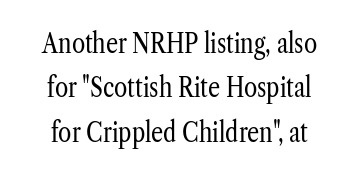
The image shows 27 px text type, upright; set normal line spacing (1.64x), normal letter spacing, not underlined.
